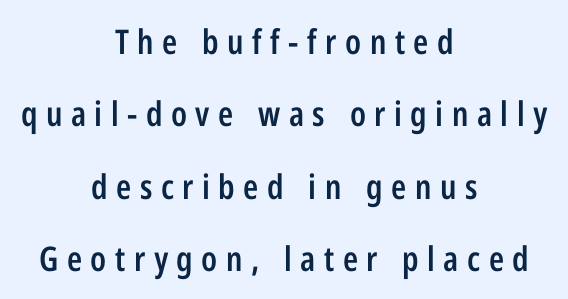
{"serif": "no", "italic": "no", "bold": "semi", "weight": "semibold", "width": "condensed", "stroke_contrast": "low", "x_height": "medium", "monospaced": "no", "underline": "no", "align": "center", "line_spacing": "loose", "line_spacing_ratio": 2.13, "letter_spacing": "wide", "letter_spacing_em": 0.25, "glyph_px": 34}
